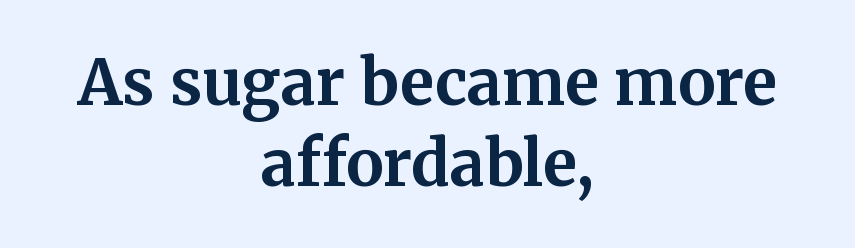
{"serif": "yes", "italic": "no", "bold": "yes", "weight": "bold", "width": "normal", "stroke_contrast": "medium", "x_height": "medium", "monospaced": "no", "underline": "no", "align": "center", "line_spacing": "normal", "line_spacing_ratio": 1.29, "letter_spacing": "normal", "letter_spacing_em": 0.0, "glyph_px": 63}
